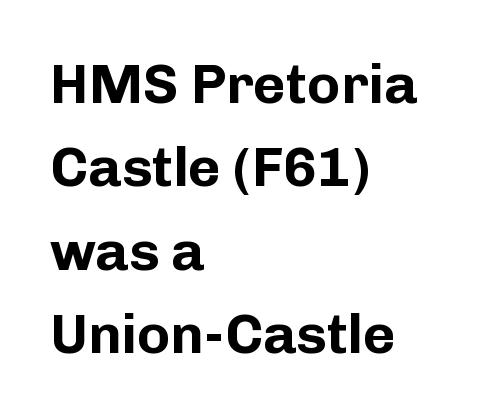
The image shows 56 px bold sans-serif type, upright; set left-aligned, normal line spacing (1.49x), normal letter spacing, not underlined; low stroke contrast and a medium x-height.
